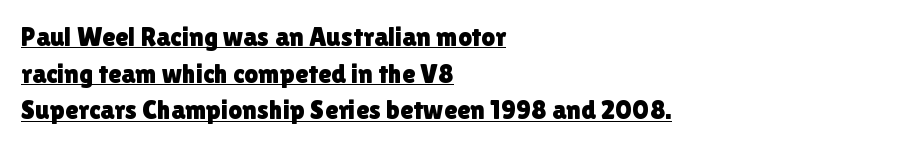
Designer's note — italics off, roman on. If you drew a ruler down the left edge, every line would touch it. This sample uses plain, unmodified letter spacing. Somebody hit Ctrl+U on this one — the words are underlined. Vertical spacing — default.
